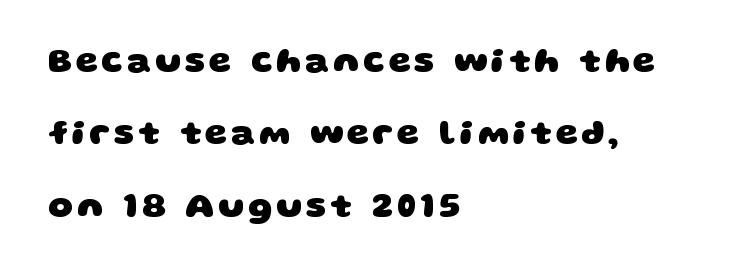
The image shows 35 px heavy, wide sans-serif type; set left-aligned, loose line spacing (2.07x), not underlined; low stroke contrast and a large x-height.
